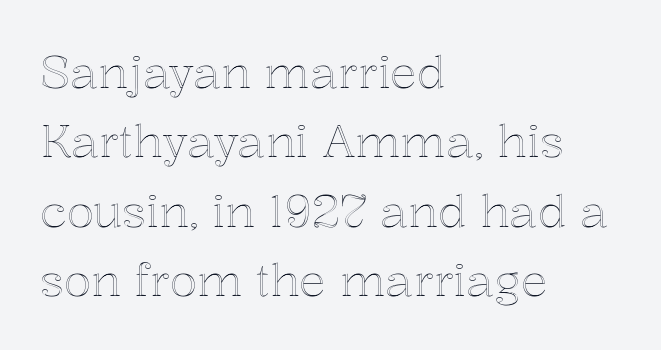
Q: Is the text italic (slanted)? A: No, it is upright.
Q: Is the text underlined? A: No.
Q: How is the paragraph aligned? A: Left-aligned.
Q: Is the spacing between letters normal or unusually wide? A: Normal.
Q: Is the spacing between lines tight, normal or loose? A: Normal.
Q: Width (condensed, normal, or wide)? A: Normal.
Q: x-height? A: Medium.
Q: Monospaced? A: No.
